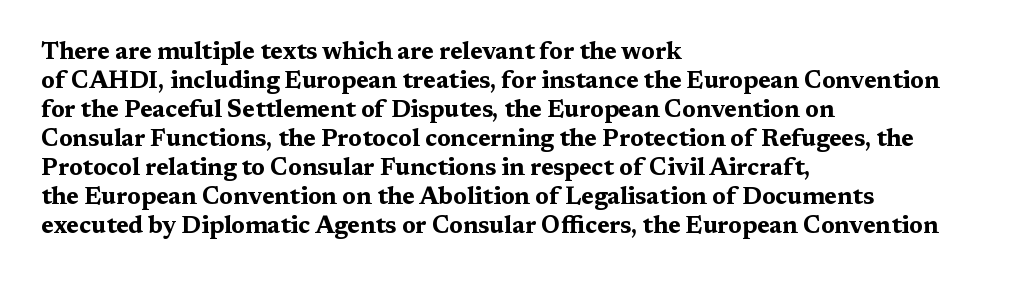
Bold? Absolutely — the strokes are thick and heavy. These lines are set flush left with a ragged right edge. Each row of text sits above clean, open space. There is no visible air inserted between adjacent glyphs. The type sits square on the baseline with zero lean.
